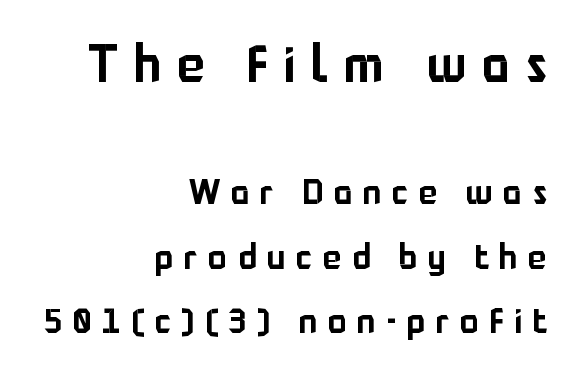
The image shows 52 px sans-serif type, upright; set right-aligned, line spacing 1.84x, unusually wide letter spacing (+0.3 em), not underlined; the first (top) block is 1.49x larger; low stroke contrast and a medium x-height.
